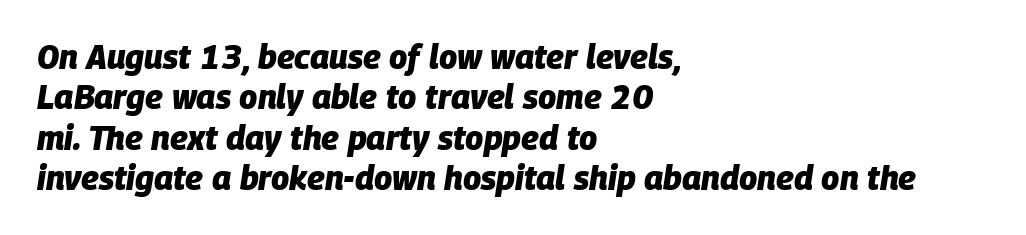
Q: Is the text bold? A: Yes.
Q: Is the text italic (slanted)? A: Yes, it leans right by about 9 degrees.
Q: Is the text underlined? A: No.
Q: How is the paragraph aligned? A: Left-aligned.
Q: Is the spacing between letters normal or unusually wide? A: Normal.
Q: Width (condensed, normal, or wide)? A: Normal.
Q: Stroke contrast? A: Low.
Q: x-height? A: Large.
Q: Monospaced? A: No.
